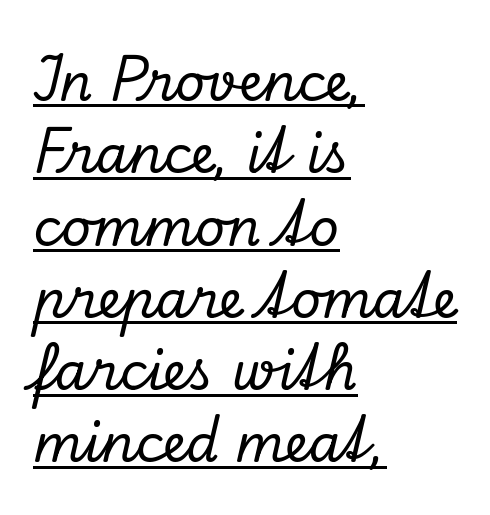
Is this a fixed-width face? No — the glyphs have proportional, varying widths. Here the glyphs are tracked normally, forming tight word shapes. Regarding leading, the lines here are spaced in the standard way. The letters carry serifs — small finishing strokes at the ends of their stems.
